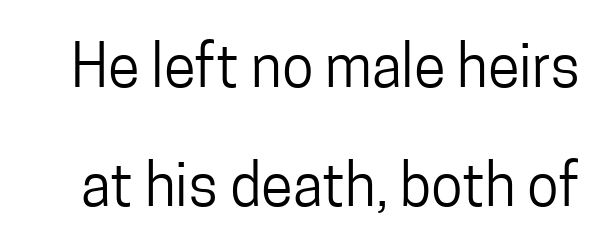
The passage shown has conventional tracking throughout. Horizontal bands of white between lines are thick stripes. The typeface chosen for these lines omits serifs. Vertical strokes here are truly vertical. Nothing heavy about these letters — not bold at all. This rendering features lettering with no underline.
